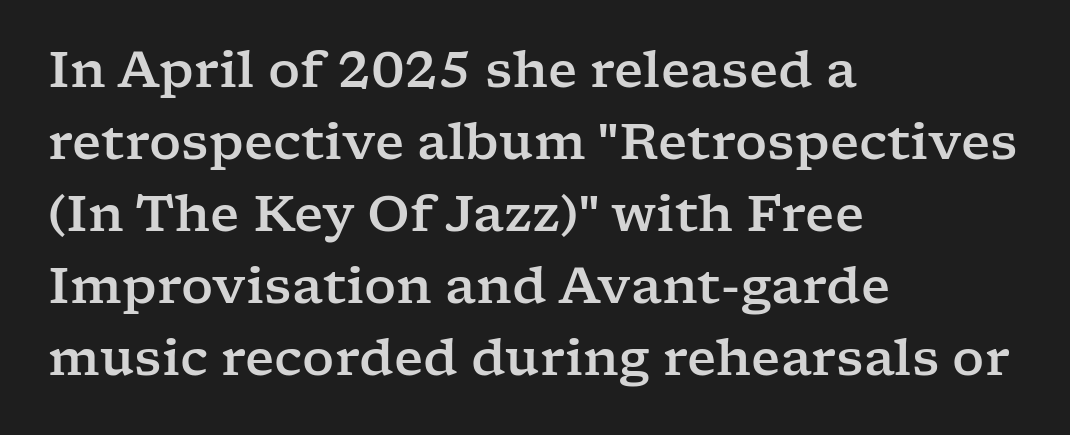
Q: Is the text italic (slanted)? A: No, it is upright.
Q: Is the typeface a serif or a sans-serif typeface? A: Serif.
Q: Is the text underlined? A: No.
Q: How is the paragraph aligned? A: Left-aligned.
Q: Is the spacing between letters normal or unusually wide? A: Normal.
Q: Is the spacing between lines tight, normal or loose? A: Normal.
Q: Width (condensed, normal, or wide)? A: Wide.
Q: Stroke contrast? A: Low.
Q: x-height? A: Medium.
Q: Monospaced? A: No.
